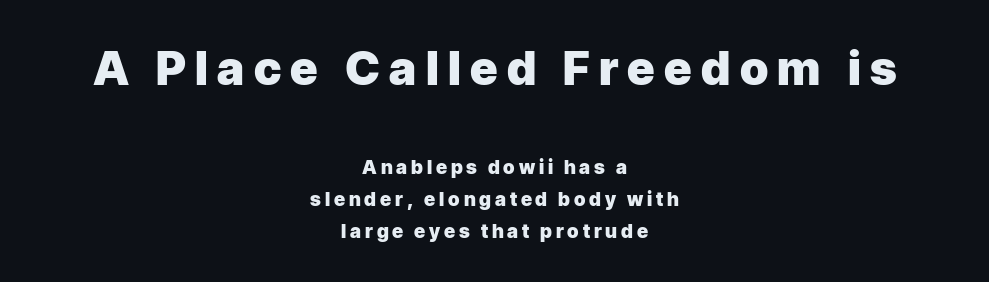
The line texture is sparse and dotted thanks to wide tracking. Typeset on center — no edge is straight. The passage shown stacks its lines at a standard gap. This layout puts the oversized block above and the modest block below. The face used here has the dense, thick strokes of a bold. Character widths vary here, with narrow letters taking less room than wide ones.
